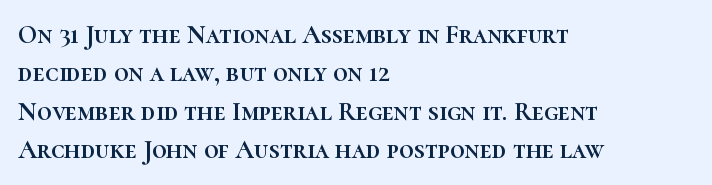
{"italic": "no", "underline": "no", "align": "left", "line_spacing": "normal", "line_spacing_ratio": 1.48, "letter_spacing": "normal", "letter_spacing_em": 0.0, "glyph_px": 26}
